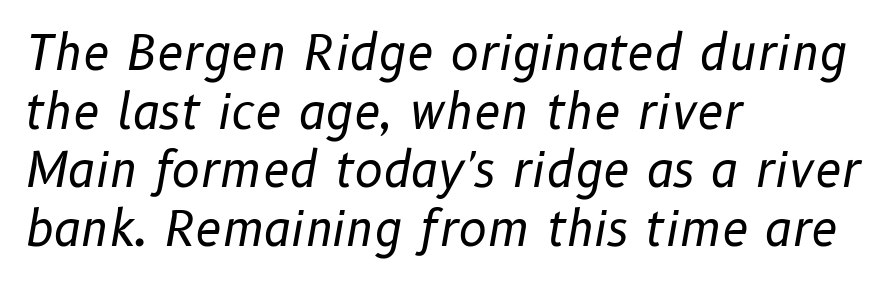
{"italic": "yes", "lean": "right", "slant_degrees": 10, "bold": "no", "weight": "regular", "width": "normal", "stroke_contrast": "low", "x_height": "medium", "monospaced": "no", "underline": "no", "align": "left", "line_spacing_ratio": 1.22, "letter_spacing": "normal", "letter_spacing_em": 0.0, "glyph_px": 48}
